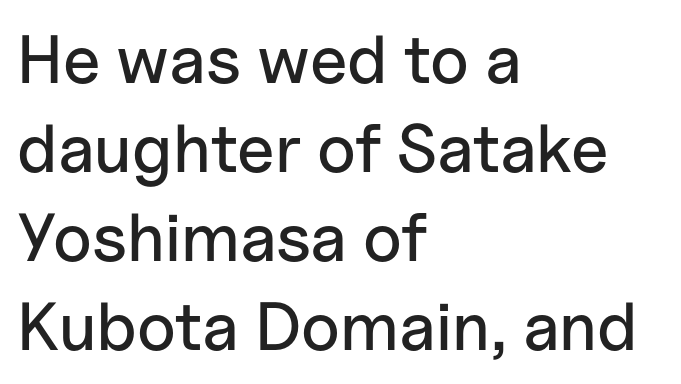
{"serif": "no", "italic": "no", "width": "normal", "stroke_contrast": "low", "x_height": "medium", "monospaced": "no", "underline": "no", "align": "left", "line_spacing": "normal", "line_spacing_ratio": 1.31, "letter_spacing": "normal", "letter_spacing_em": 0.0, "glyph_px": 68}
